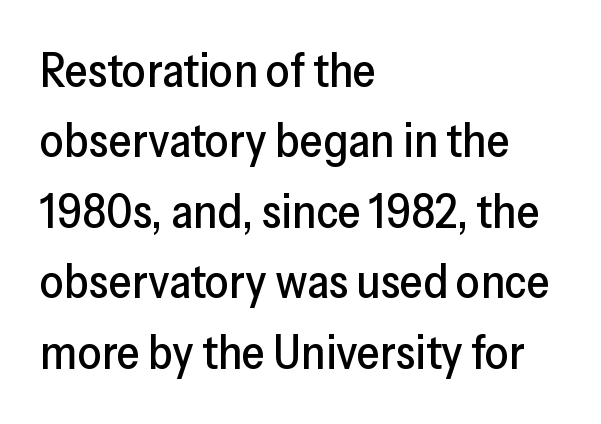
{"serif": "no", "italic": "no", "width": "normal", "stroke_contrast": "low", "x_height": "medium", "monospaced": "no", "underline": "no", "align": "left", "line_spacing": "normal", "line_spacing_ratio": 1.5, "letter_spacing": "normal", "letter_spacing_em": 0.0, "glyph_px": 47}
